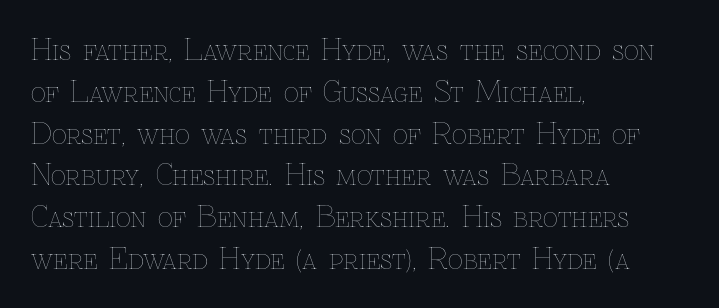
Q: Is the text bold? A: No.
Q: Is the text italic (slanted)? A: No, it is upright.
Q: Is the text underlined? A: No.
Q: How is the paragraph aligned? A: Left-aligned.
Q: Is the spacing between letters normal or unusually wide? A: Normal.
Q: Is the spacing between lines tight, normal or loose? A: Normal.
Q: Width (condensed, normal, or wide)? A: Normal.
Q: Stroke contrast? A: Low.
Q: x-height? A: Medium.
Q: Monospaced? A: No.
